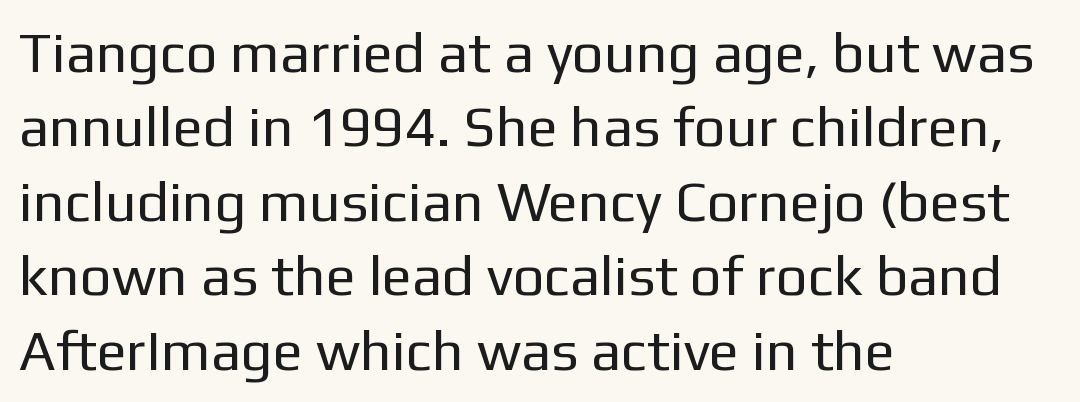
{"serif": "no", "italic": "no", "bold": "no", "weight": "regular", "width": "normal", "stroke_contrast": "low", "x_height": "medium", "monospaced": "no", "underline": "no", "align": "left", "line_spacing": "normal", "line_spacing_ratio": 1.33, "letter_spacing": "normal", "letter_spacing_em": 0.0, "glyph_px": 56}
